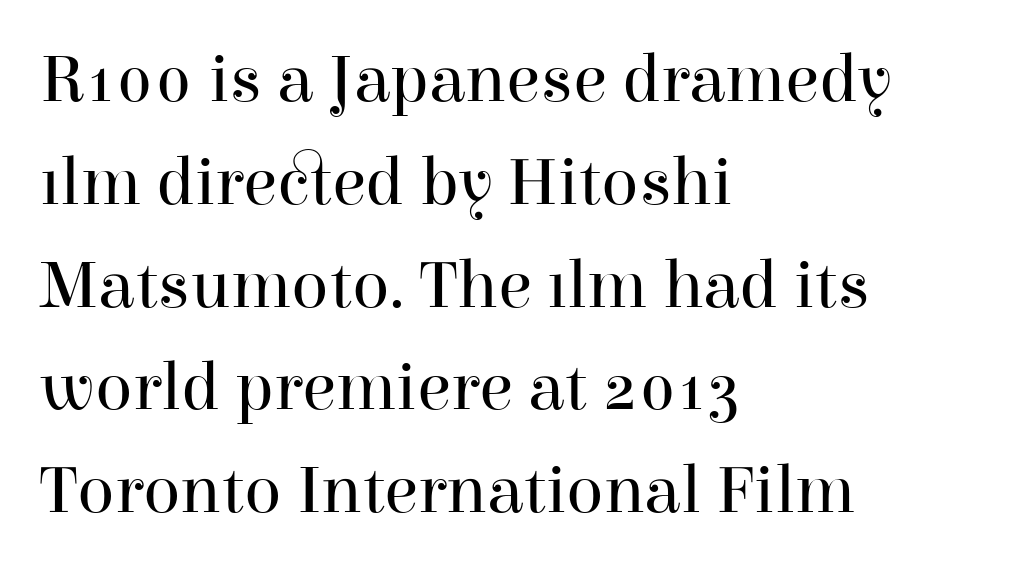
Q: Is the text bold? A: No.
Q: Is the text italic (slanted)? A: No, it is upright.
Q: Is the typeface a serif or a sans-serif typeface? A: Serif.
Q: Is the text underlined? A: No.
Q: How is the paragraph aligned? A: Left-aligned.
Q: Is the spacing between letters normal or unusually wide? A: Normal.
Q: Is the spacing between lines tight, normal or loose? A: Normal.
Q: Width (condensed, normal, or wide)? A: Normal.
Q: Stroke contrast? A: High.
Q: x-height? A: Medium.
Q: Monospaced? A: No.
